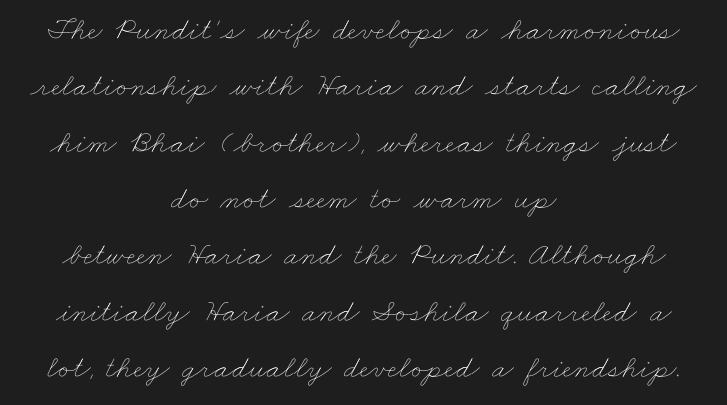
{"bold": "no", "weight": "thin", "width": "wide", "stroke_contrast": "low", "x_height": "small", "monospaced": "no", "underline": "no", "align": "center", "line_spacing_ratio": 1.76, "letter_spacing": "normal", "letter_spacing_em": 0.0, "glyph_px": 32}
